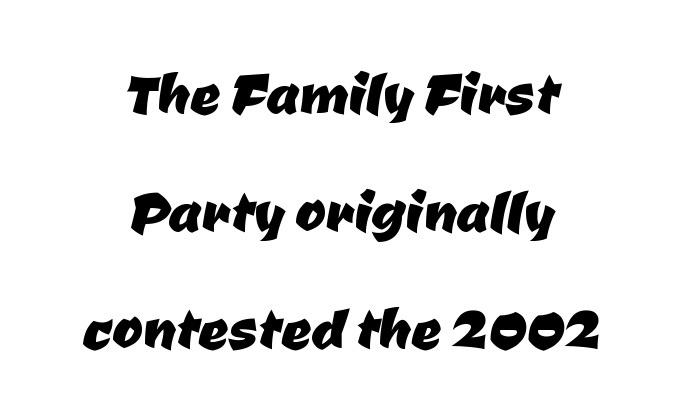
Q: Is the typeface a serif or a sans-serif typeface? A: Sans-serif.
Q: Is the text underlined? A: No.
Q: How is the paragraph aligned? A: Centered.
Q: Is the spacing between letters normal or unusually wide? A: Normal.
Q: Is the spacing between lines tight, normal or loose? A: Normal.
Q: Width (condensed, normal, or wide)? A: Normal.
Q: Stroke contrast? A: Low.
Q: x-height? A: Medium.
Q: Monospaced? A: No.
